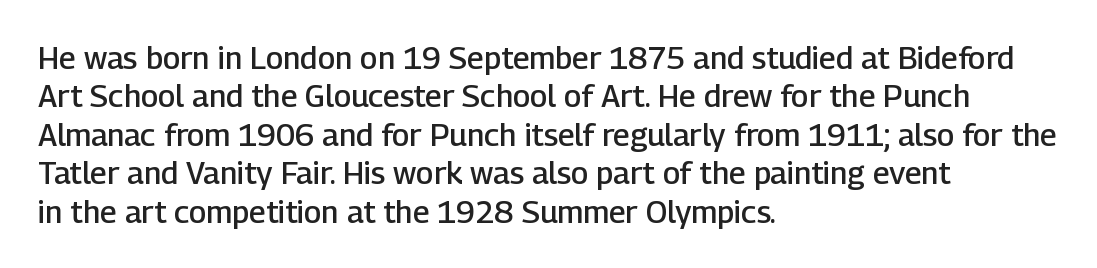
The lines in this sample share a left origin and differ only in where they stop. You could not count columns in this text — the font is proportionally spaced. The text was rendered using a sans face with plain stroke endings. Vertical strokes here are truly vertical.
